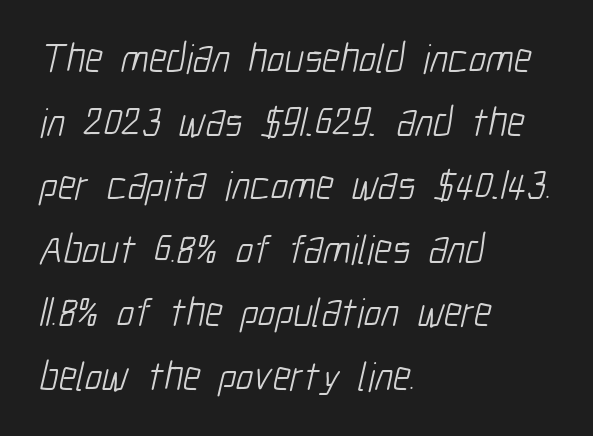
The strip under each line holds only bare page. You could not count columns in this text — the font is proportionally spaced. Rows of type keep a routine distance in the vertical direction. The rendering anchors every line to the left-hand side.
